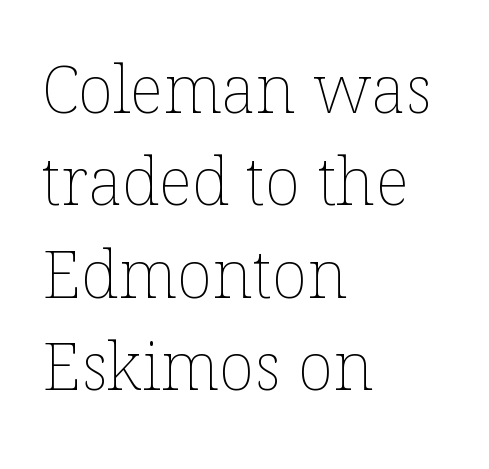
Is this a fixed-width face? No — the glyphs have proportional, varying widths. Leading matches the norm, producing a regular column. Is the type heavy? It reads as light-to-regular instead. In terms of posture, this sample is upright. The letters sit at their default tracking, neither squeezed nor spread.
